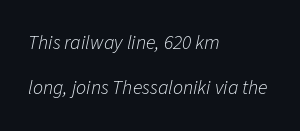
Compared with ordinary roman type, these characters are visibly tilted. You could call the tracking neutral — neither tight nor loose. Summary of weight: not heavy and not bold. The glyphs are unaccompanied by any horizontal stroke below them.
